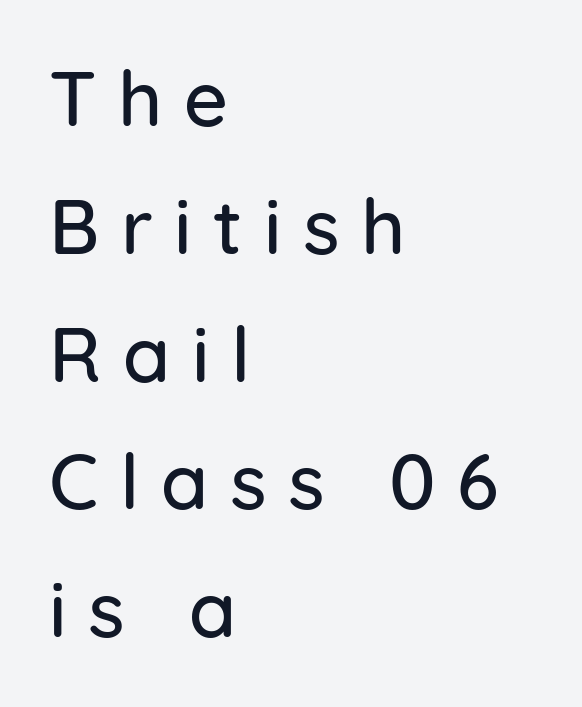
The letterforms stand isolated, each surrounded by extra space. The typesetter chose a ragged-right arrangement here. Leading matches the norm, producing a regular column. Classification — sans serif. Here the designer chose a conventional face with non-uniform glyph widths. Underlining? Definitely not there.
